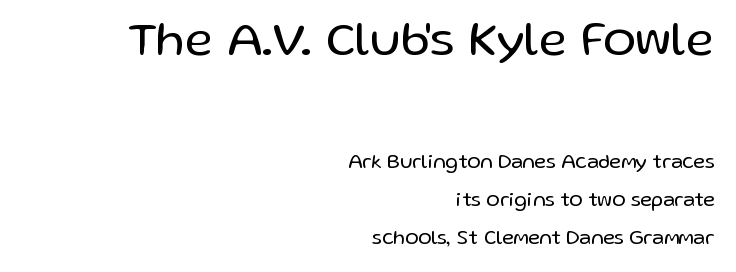
{"serif": "no", "italic": "no", "bold": "no", "weight": "regular", "width": "normal", "stroke_contrast": "low", "x_height": "medium", "monospaced": "no", "underline": "no", "align": "right", "line_spacing": "loose", "line_spacing_ratio": 1.91, "letter_spacing": "normal", "letter_spacing_em": 0.0, "larger_block": "first", "size_ratio": 2.45, "glyph_px": 49}
